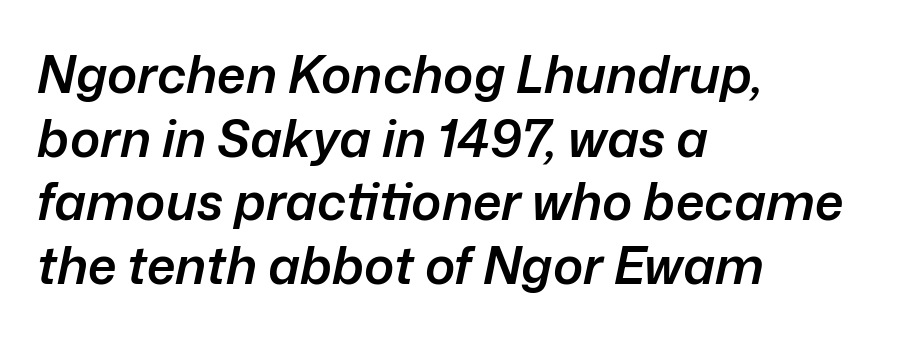
{"italic": "yes", "lean": "right", "slant_degrees": 12, "bold": "semi", "weight": "semibold", "width": "normal", "stroke_contrast": "low", "x_height": "medium", "monospaced": "no", "underline": "no", "align": "left", "line_spacing": "normal", "line_spacing_ratio": 1.25, "letter_spacing": "normal", "letter_spacing_em": 0.0, "glyph_px": 51}
